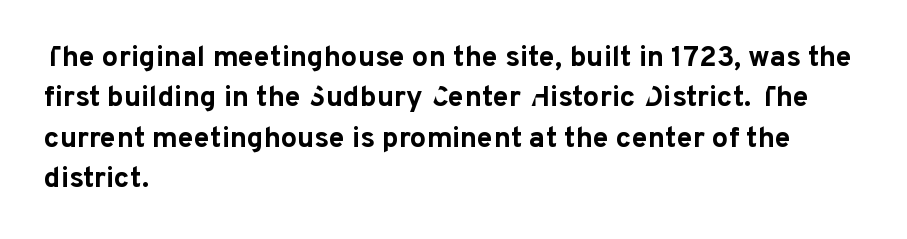
The image shows 29 px bold sans-serif type, upright; set left-aligned, normal line spacing (1.39x), normal letter spacing, not underlined; low stroke contrast and a medium x-height.
